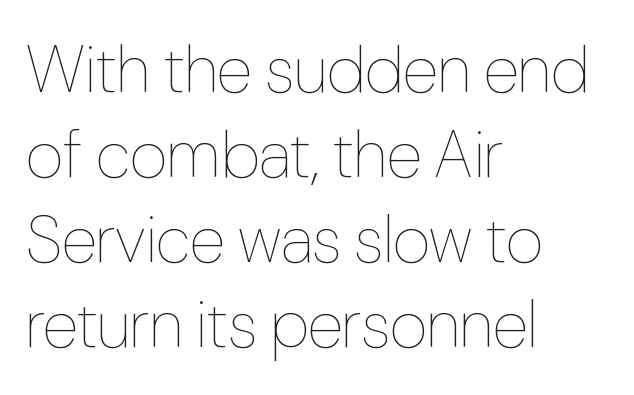
Q: Is the text bold? A: No.
Q: Is the text italic (slanted)? A: No, it is upright.
Q: Is the text underlined? A: No.
Q: How is the paragraph aligned? A: Left-aligned.
Q: Is the spacing between letters normal or unusually wide? A: Normal.
Q: Is the spacing between lines tight, normal or loose? A: Normal.
Q: Width (condensed, normal, or wide)? A: Condensed.
Q: Stroke contrast? A: Low.
Q: x-height? A: Medium.
Q: Monospaced? A: No.
